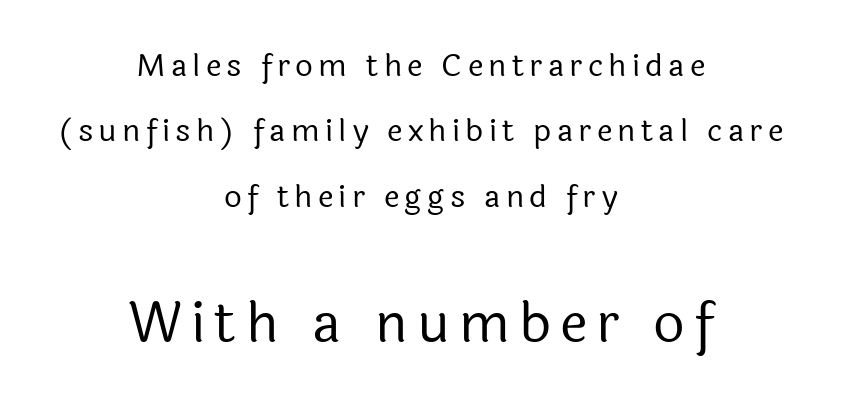
{"serif": "no", "italic": "no", "bold": "no", "weight": "regular", "width": "normal", "x_height": "medium", "monospaced": "no", "underline": "no", "align": "center", "line_spacing": "loose", "line_spacing_ratio": 2.11, "larger_block": "second", "size_ratio": 1.77, "glyph_px": 55}
